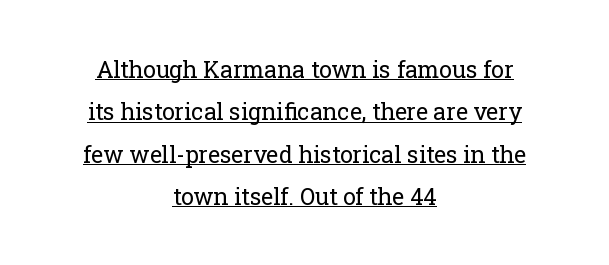
Short note: letters normally spaced. Each line of the rendering has a horizontal stroke beneath the glyphs. Heft: none added — not bold. Characters remain perfectly vertical along every line.
